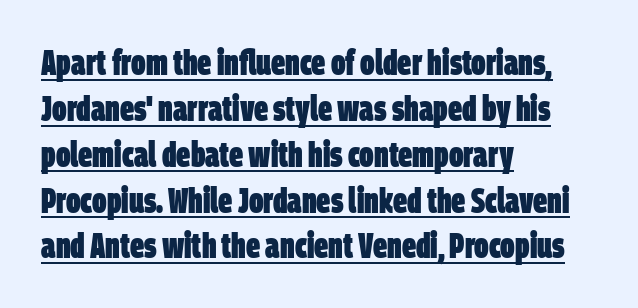
{"serif": "no", "bold": "yes", "weight": "heavy", "width": "condensed", "stroke_contrast": "low", "x_height": "large", "monospaced": "no", "underline": "yes", "align": "left", "line_spacing": "normal", "line_spacing_ratio": 1.31, "letter_spacing": "normal", "letter_spacing_em": 0.0, "glyph_px": 35}
